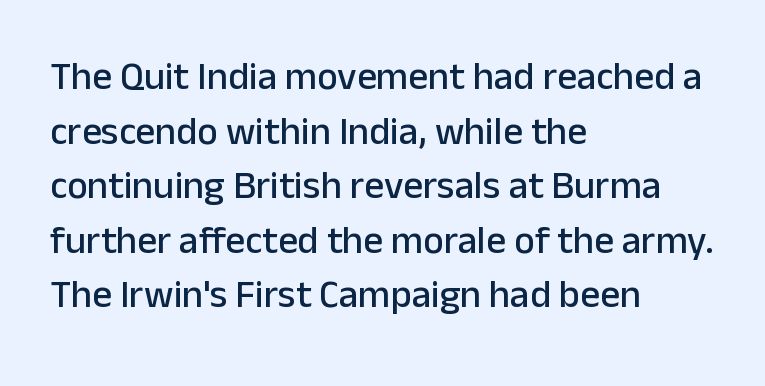
Honestly, the letter spacing is just normal — you wouldn't notice it. The foot of each line stays bare and open. Style check: upright. Here the designer chose a conventional face with non-uniform glyph widths.
